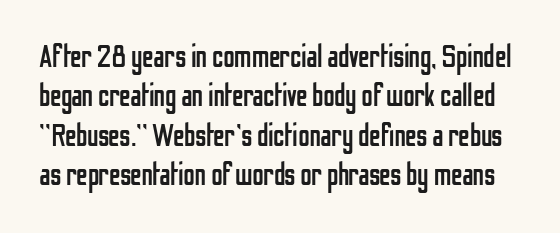
{"serif": "no", "italic": "no", "bold": "no", "weight": "regular", "width": "condensed", "stroke_contrast": "low", "x_height": "medium", "monospaced": "no", "underline": "no", "line_spacing_ratio": 1.23, "letter_spacing": "normal", "letter_spacing_em": 0.0, "glyph_px": 32}
